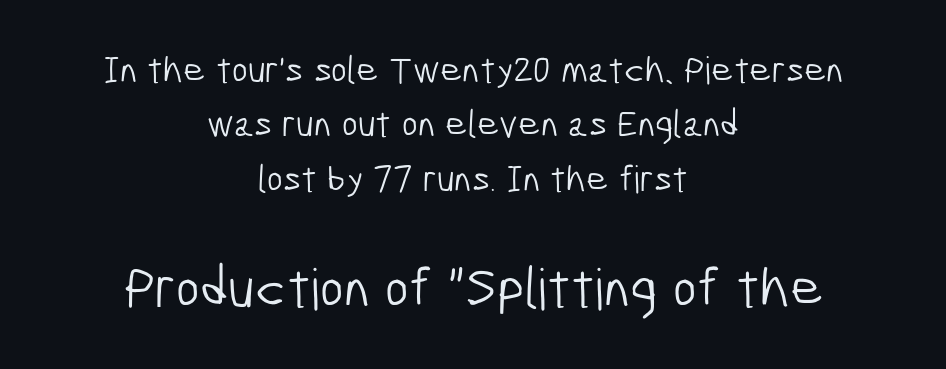
Tracking here is standard; glyphs follow each other at the usual distance. Each letter's strokes conclude bluntly, with no projecting serifs. The foot of each line stays bare and open. Which of the two is more prominent by size? The second, at the bottom. The typesetting does not lean heavy: it is not bold. A student would call this center alignment; a typographer would say set centered.
